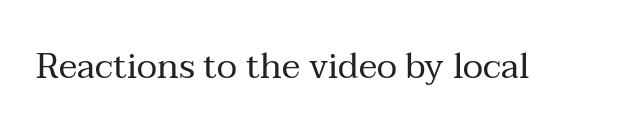
The image shows 35 px regular-weight serif type, upright; set normal letter spacing, not underlined; medium stroke contrast and a medium x-height.
